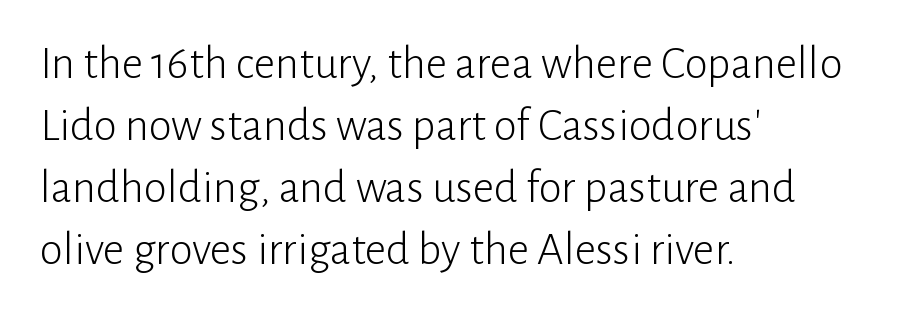
Q: Is the text bold? A: No.
Q: Is the text italic (slanted)? A: No, it is upright.
Q: Is the typeface a serif or a sans-serif typeface? A: Sans-serif.
Q: Is the text underlined? A: No.
Q: How is the paragraph aligned? A: Left-aligned.
Q: Is the spacing between letters normal or unusually wide? A: Normal.
Q: Is the spacing between lines tight, normal or loose? A: Normal.
Q: Width (condensed, normal, or wide)? A: Normal.
Q: Stroke contrast? A: Low.
Q: x-height? A: Medium.
Q: Monospaced? A: No.
